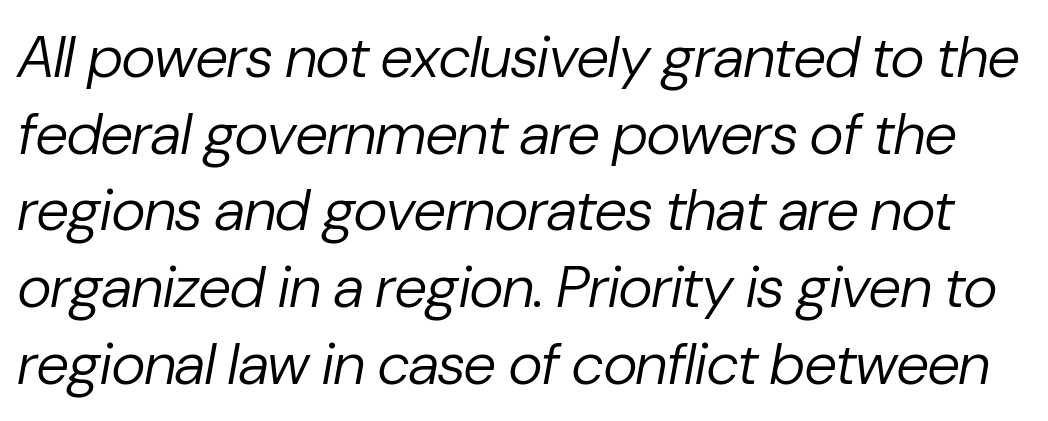
The image shows 59 px regular-weight type, italic (leaning right); set normal line spacing (1.3x), normal letter spacing, not underlined; low stroke contrast and a medium x-height.
